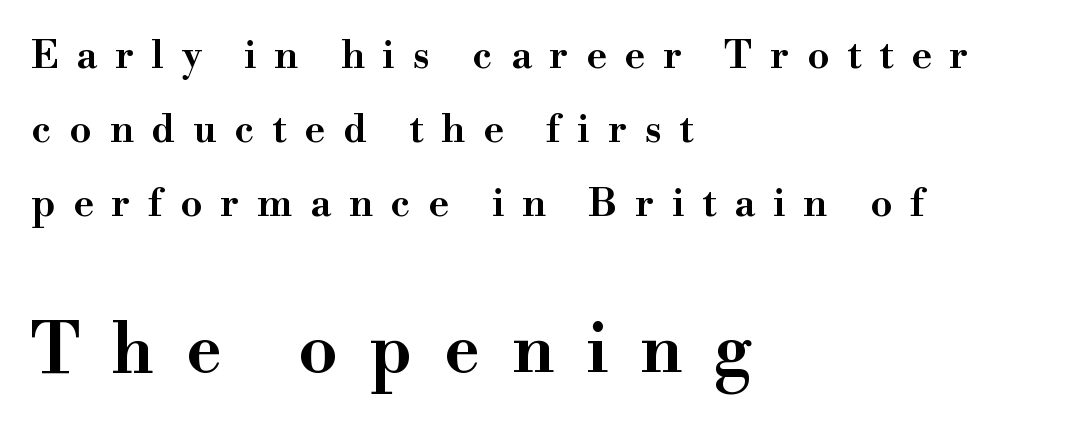
Q: Is the text italic (slanted)? A: No, it is upright.
Q: Is the typeface a serif or a sans-serif typeface? A: Serif.
Q: Is the text underlined? A: No.
Q: How is the paragraph aligned? A: Left-aligned.
Q: Is the spacing between letters normal or unusually wide? A: Unusually wide.
Q: Is the spacing between lines tight, normal or loose? A: Loose.
Q: Which block of text is set in a larger size, the first (top) or the second (bottom)? A: The second (bottom) one.
Q: Width (condensed, normal, or wide)? A: Wide.
Q: Stroke contrast? A: High.
Q: x-height? A: Small.
Q: Monospaced? A: No.
